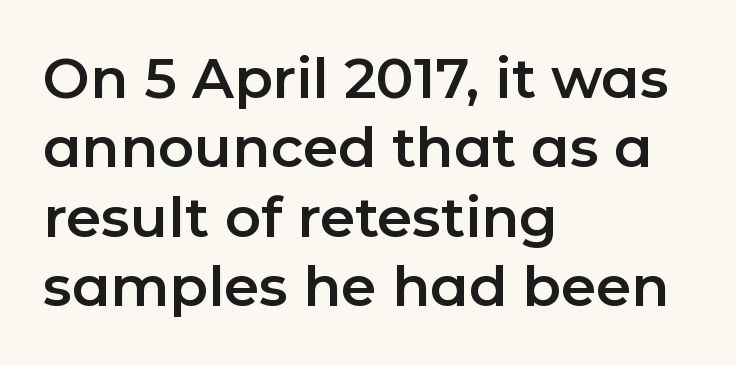
Q: Is the text italic (slanted)? A: No, it is upright.
Q: Is the typeface a serif or a sans-serif typeface? A: Sans-serif.
Q: Is the text underlined? A: No.
Q: How is the paragraph aligned? A: Left-aligned.
Q: Is the spacing between letters normal or unusually wide? A: Normal.
Q: Width (condensed, normal, or wide)? A: Normal.
Q: Stroke contrast? A: Low.
Q: x-height? A: Medium.
Q: Monospaced? A: No.
